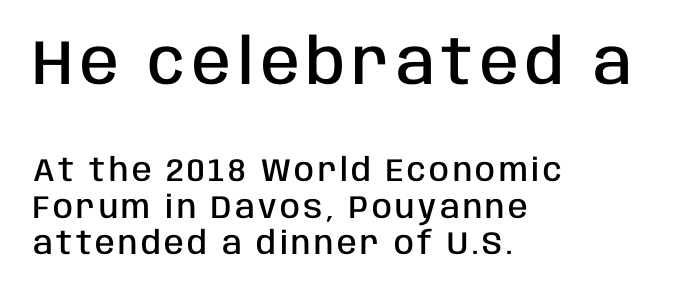
The image shows 63 px semibold, condensed sans-serif type, upright; set left-aligned, tight line spacing (1.14x), not underlined; the first (top) block is 1.97x larger; low stroke contrast and a large x-height.
